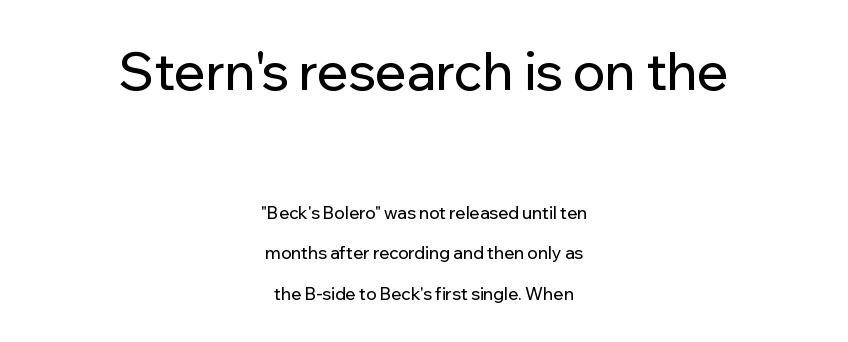
{"serif": "no", "italic": "no", "width": "normal", "stroke_contrast": "low", "x_height": "medium", "monospaced": "no", "underline": "no", "align": "center", "line_spacing": "loose", "line_spacing_ratio": 2.36, "letter_spacing": "normal", "letter_spacing_em": 0.0, "larger_block": "first", "size_ratio": 3.06, "glyph_px": 52}
